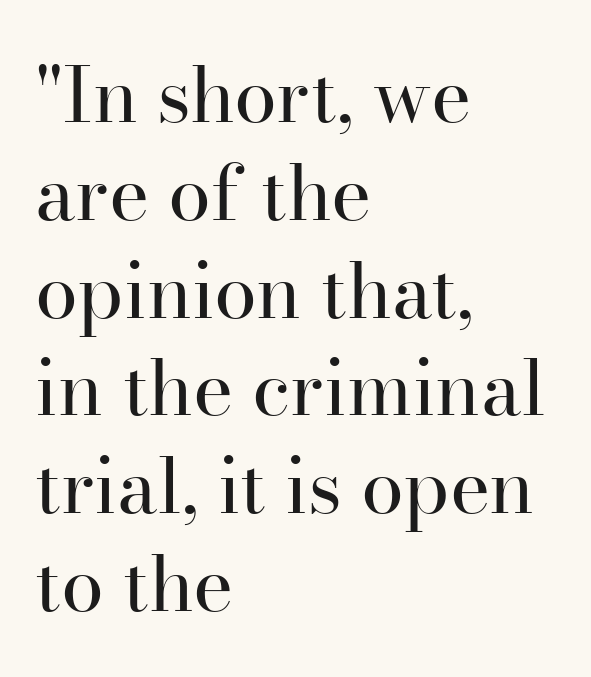
The image shows 77 px regular-weight serif type, upright; set left-aligned, normal line spacing (1.27x), normal letter spacing, not underlined; high stroke contrast and a small x-height.
